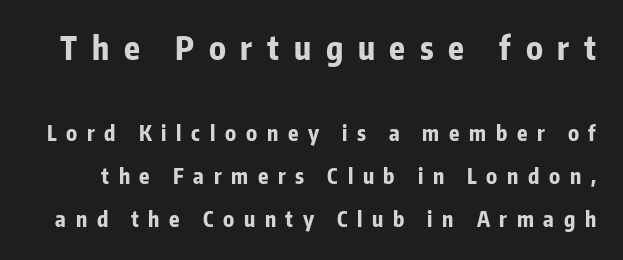
{"serif": "no", "italic": "no", "bold": "yes", "weight": "bold", "width": "condensed", "stroke_contrast": "low", "x_height": "medium", "monospaced": "no", "underline": "no", "line_spacing": "loose", "line_spacing_ratio": 2.06, "letter_spacing": "wide", "letter_spacing_em": 0.46, "larger_block": "first", "size_ratio": 1.52, "glyph_px": 32}
